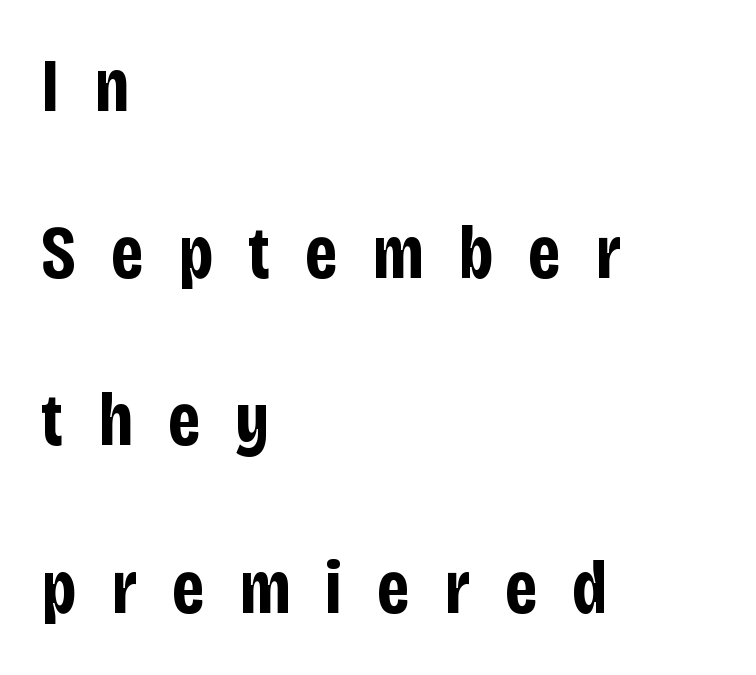
Italic: no, the glyphs are upright roman. Font category for this specimen: sans-serif. The type is letterspaced generously, with wide tracking. The letters advance in unequal steps, a hallmark of proportional type.
